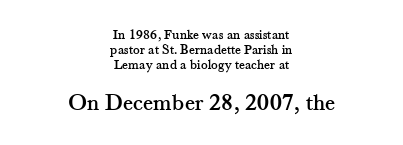
{"italic": "no", "underline": "no", "align": "center", "line_spacing": "tight", "line_spacing_ratio": 1.06, "letter_spacing": "normal", "letter_spacing_em": 0.0, "larger_block": "second", "size_ratio": 1.71, "glyph_px": 24}
